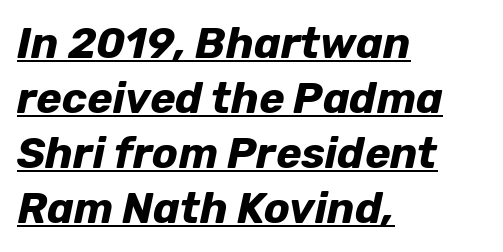
The image shows 43 px bold type, italic (leaning right); set left-aligned, normal line spacing (1.28x), normal letter spacing, underlined; low stroke contrast and a medium x-height.
